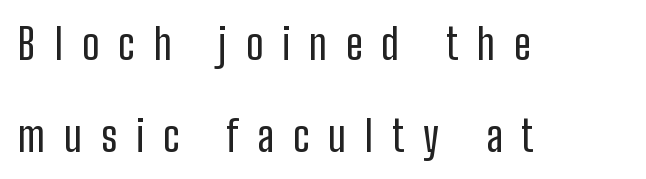
Q: Is the text italic (slanted)? A: No, it is upright.
Q: Is the typeface a serif or a sans-serif typeface? A: Sans-serif.
Q: Is the text underlined? A: No.
Q: How is the paragraph aligned? A: Left-aligned.
Q: Is the spacing between letters normal or unusually wide? A: Unusually wide.
Q: Is the spacing between lines tight, normal or loose? A: Loose.
Q: Width (condensed, normal, or wide)? A: Condensed.
Q: Stroke contrast? A: Low.
Q: x-height? A: Medium.
Q: Monospaced? A: No.
